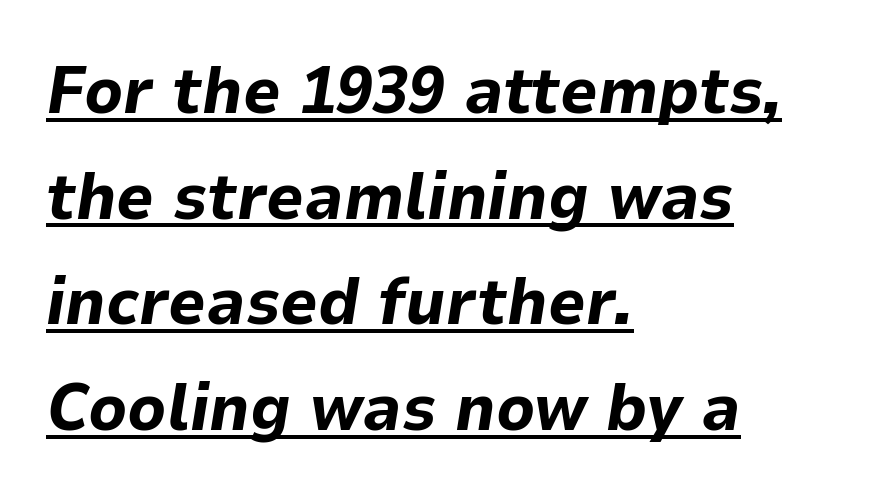
This rendering features underlined lettering. The gaps between neighbouring characters are ordinary and unremarkable. This sample uses an oblique cut, with every glyph tilted off the vertical. Normally led — the rows are evenly, conventionally spaced.
